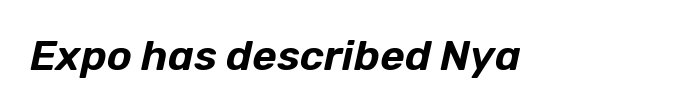
{"italic": "yes", "lean": "right", "slant_degrees": 12, "width": "normal", "stroke_contrast": "low", "x_height": "medium", "monospaced": "no", "underline": "no", "letter_spacing": "normal", "letter_spacing_em": 0.0, "glyph_px": 42}
